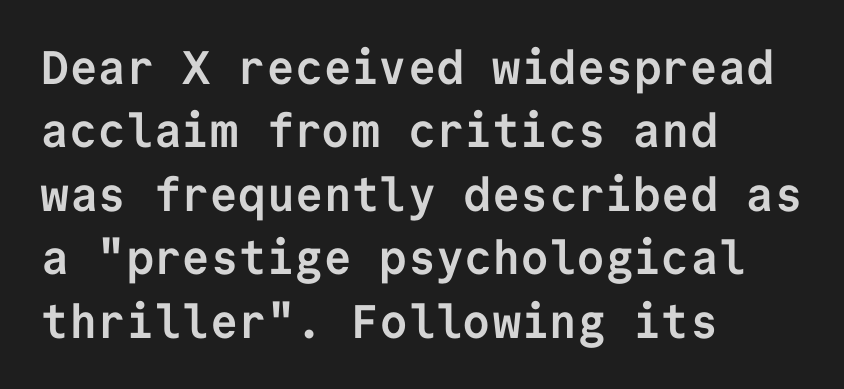
The image shows 47 px semibold sans-serif type, upright, monospaced; set left-aligned, normal line spacing (1.35x), normal letter spacing, not underlined; low stroke contrast and a medium x-height.
